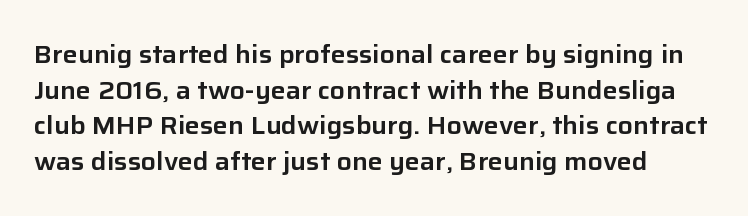
The image shows 25 px text type, upright; set normal line spacing (1.43x), normal letter spacing, not underlined.
